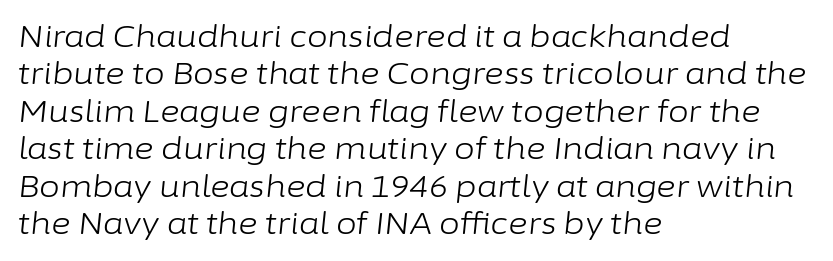
Letters rest on an invisible, unmarked baseline. The glyphs look as if they've been sheared to an angle. Is the block centered? No — it sits flush against the left margin. Think of a printed novel: that variable character pitch is what you see here. Leading matches the norm, producing a regular column. Stroke thickness stays within the range of a standard reading face or lighter.
